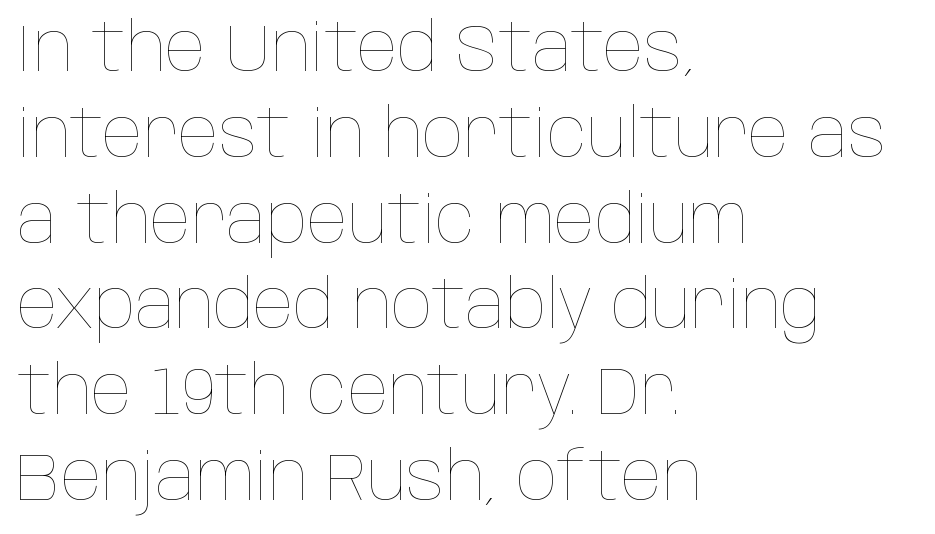
{"italic": "no", "bold": "no", "weight": "thin", "width": "condensed", "stroke_contrast": "low", "x_height": "large", "monospaced": "no", "underline": "no", "align": "left", "line_spacing": "normal", "line_spacing_ratio": 1.28, "letter_spacing": "normal", "letter_spacing_em": 0.0, "glyph_px": 67}
